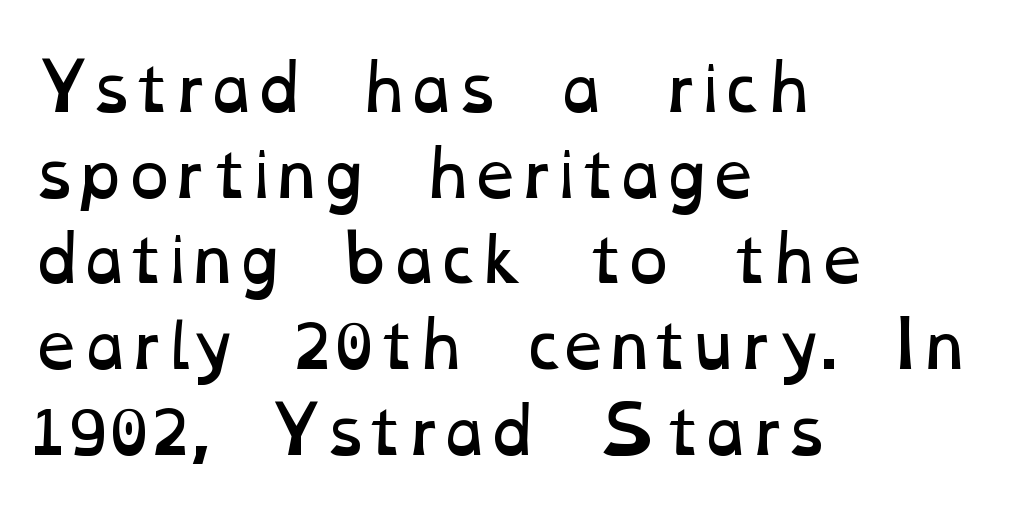
Q: Is the text bold? A: No.
Q: Is the text underlined? A: No.
Q: How is the paragraph aligned? A: Left-aligned.
Q: Is the spacing between letters normal or unusually wide? A: Normal.
Q: Is the spacing between lines tight, normal or loose? A: Normal.
Q: Width (condensed, normal, or wide)? A: Wide.
Q: Stroke contrast? A: Low.
Q: x-height? A: Medium.
Q: Monospaced? A: No.
